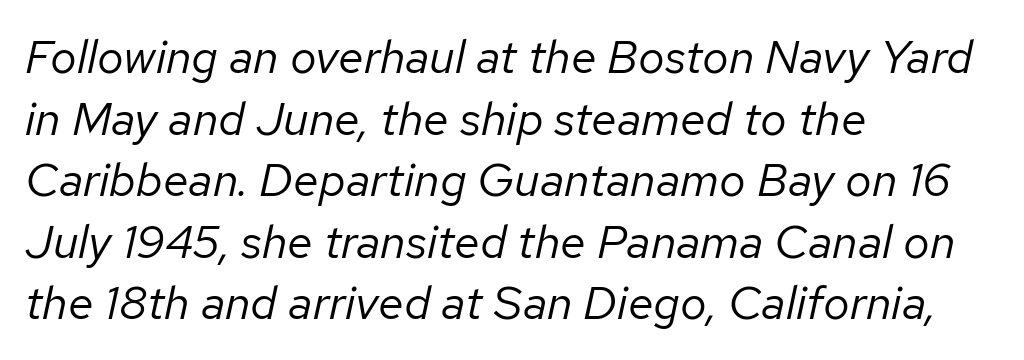
The face used here has a pronounced slope to its letters. Reading down the block, your eye returns to a fixed left position each line. The vertical gap from one line to the next is medium. On a weight scale, this lands at 450 or below. The face used here is proportionally spaced, like ordinary book or web type. No extra tracking has been applied to these lines.
